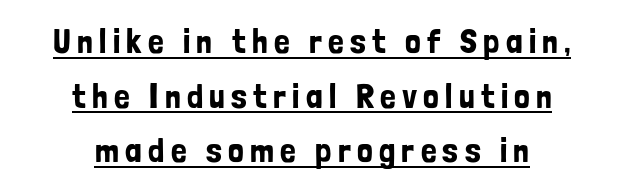
{"serif": "no", "italic": "no", "width": "condensed", "stroke_contrast": "low", "x_height": "medium", "monospaced": "no", "underline": "yes", "align": "center", "line_spacing": "normal", "line_spacing_ratio": 1.56, "glyph_px": 35}
